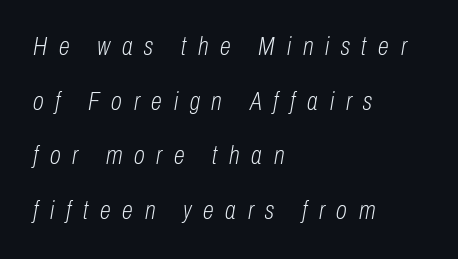
{"italic": "yes", "lean": "right", "slant_degrees": 10, "bold": "no", "underline": "no", "align": "left", "line_spacing": "loose", "line_spacing_ratio": 2.19, "letter_spacing": "wide", "letter_spacing_em": 0.47, "glyph_px": 25}
